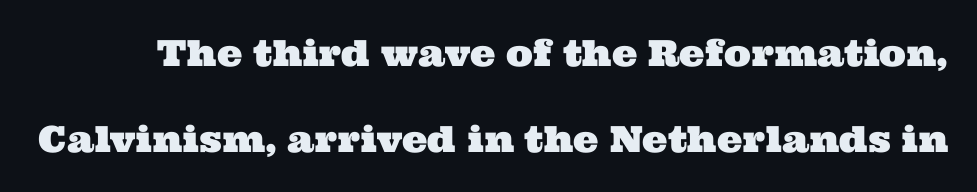
The image shows 36 px wide serif type; set loose line spacing (2.4x), normal letter spacing, not underlined; medium stroke contrast and a medium x-height.
